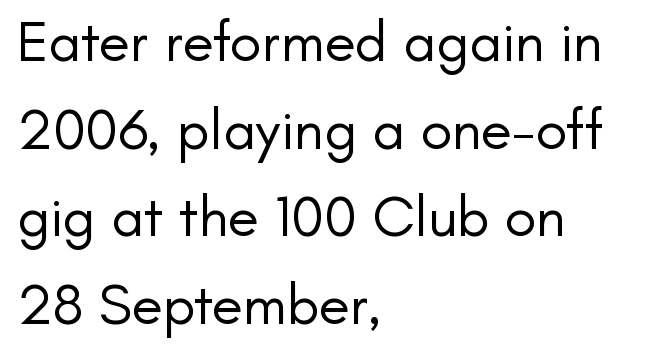
The image shows 58 px regular-weight sans-serif type, upright; set left-aligned, normal line spacing (1.51x), normal letter spacing, not underlined; low stroke contrast and a small x-height.
